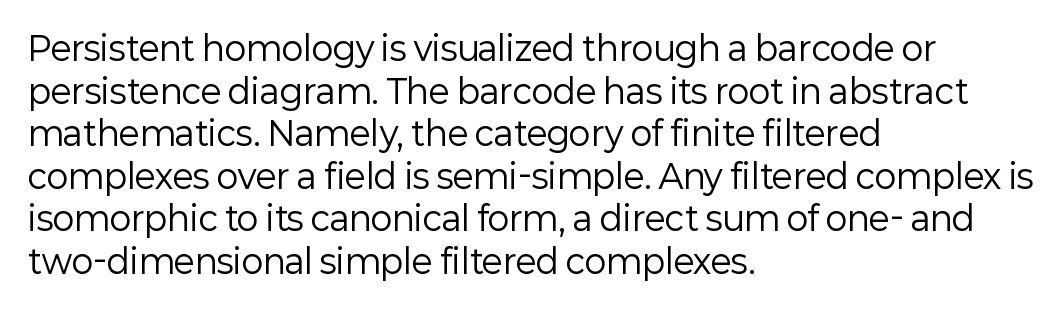
The image shows 33 px regular-weight sans-serif type, upright; set left-aligned, normal line spacing (1.29x), normal letter spacing, not underlined; low stroke contrast and a medium x-height.
